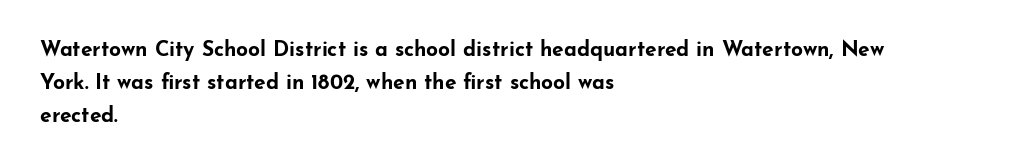
{"italic": "no", "bold": "yes", "underline": "no", "align": "left", "line_spacing": "normal", "line_spacing_ratio": 1.56, "letter_spacing": "normal", "letter_spacing_em": 0.0, "glyph_px": 21}
